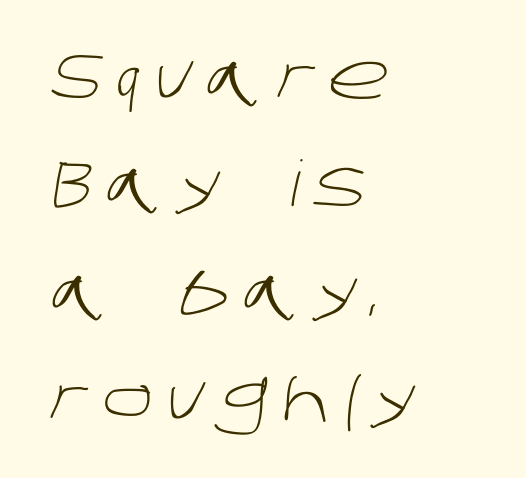
Q: Is the text bold? A: No.
Q: Is the typeface a serif or a sans-serif typeface? A: Sans-serif.
Q: Is the text underlined? A: No.
Q: How is the paragraph aligned? A: Left-aligned.
Q: Is the spacing between letters normal or unusually wide? A: Unusually wide.
Q: Is the spacing between lines tight, normal or loose? A: Normal.
Q: Width (condensed, normal, or wide)? A: Normal.
Q: Stroke contrast? A: Low.
Q: x-height? A: Large.
Q: Monospaced? A: No.
